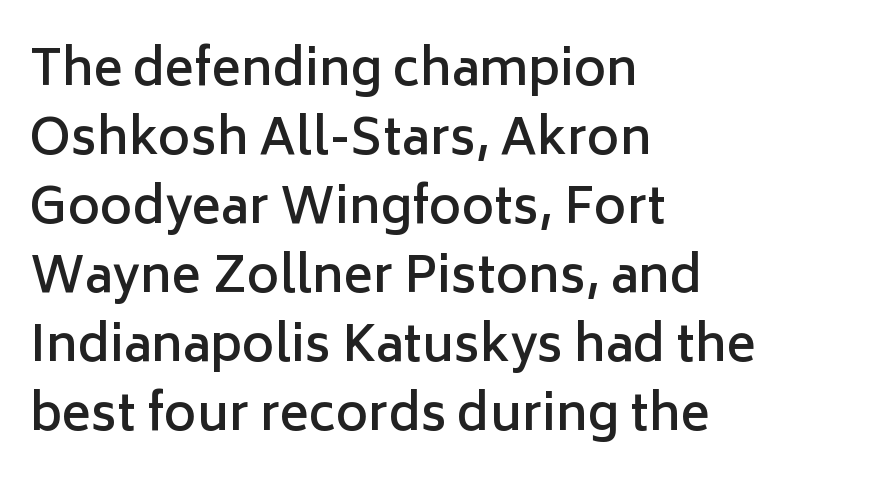
Q: Is the text bold? A: Semi-bold.
Q: Is the text italic (slanted)? A: No, it is upright.
Q: Is the typeface a serif or a sans-serif typeface? A: Sans-serif.
Q: Is the text underlined? A: No.
Q: How is the paragraph aligned? A: Left-aligned.
Q: Is the spacing between letters normal or unusually wide? A: Normal.
Q: Is the spacing between lines tight, normal or loose? A: Normal.
Q: Width (condensed, normal, or wide)? A: Normal.
Q: Stroke contrast? A: Low.
Q: x-height? A: Medium.
Q: Monospaced? A: No.
